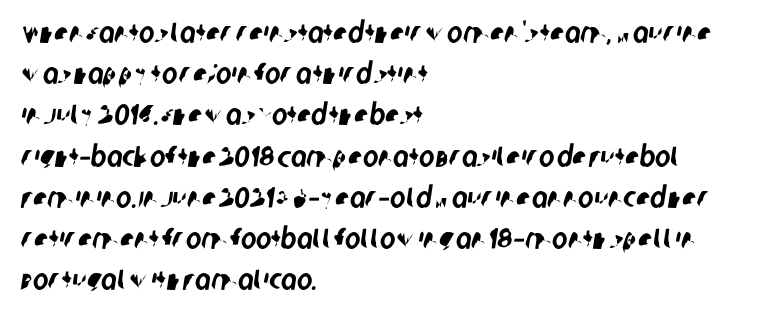
Think of a printed novel: that variable character pitch is what you see here. Examine the stroke ends and you'll find no serifs. The tracking reads as untouched default to a designer's eye. The foot of each line stays bare and open. This block has exactly the height ordinary leading produces. Is the block centered? No — it sits flush against the left margin.
